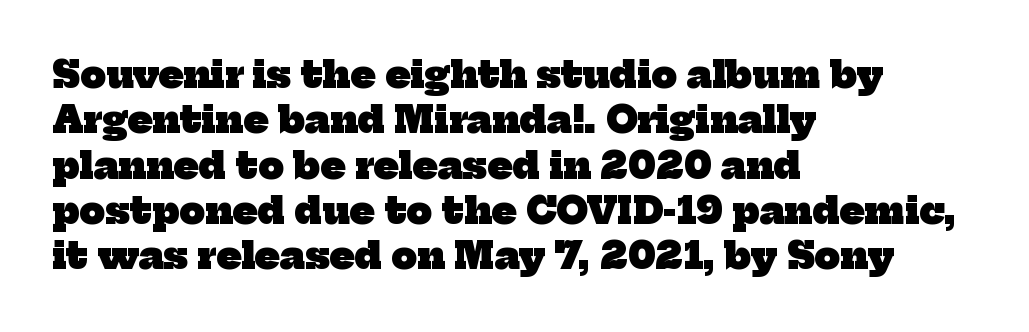
Q: Is the text bold? A: Yes.
Q: Is the typeface a serif or a sans-serif typeface? A: Serif.
Q: Is the text underlined? A: No.
Q: How is the paragraph aligned? A: Left-aligned.
Q: Is the spacing between letters normal or unusually wide? A: Normal.
Q: Is the spacing between lines tight, normal or loose? A: Normal.
Q: Width (condensed, normal, or wide)? A: Normal.
Q: Stroke contrast? A: Low.
Q: x-height? A: Medium.
Q: Monospaced? A: No.
